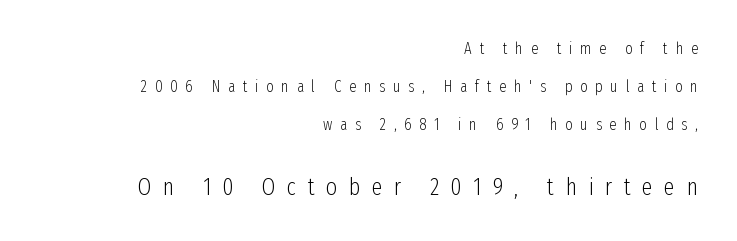
Think standard paragraph weight, or any step lighter than that. The vertical gap from one line to the next is large. Every stem runs plumb, perpendicular to the baseline. The lines are quadded right.
